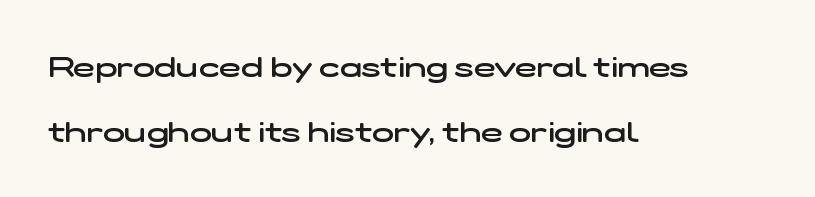
Visually the block forms a straight wall on the left and a jagged coastline on the right. Horizontal bands of white between lines are thick stripes. Words appear dense and cohesive because spacing is normal. The glyphs in this specimen are sans serif. A typesetter would call this proportional, since set widths differ per character. Its strokes are somewhat broadened, the hallmark of semibold type.
